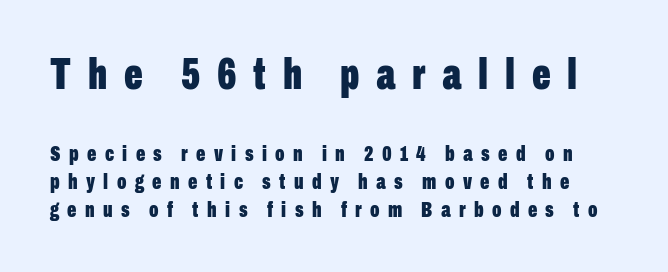
The image shows 44 px bold, condensed sans-serif type, upright; set normal line spacing (1.27x), unusually wide letter spacing (+0.38 em), not underlined; the first (top) block is 2.0x larger; low stroke contrast and a medium x-height.
